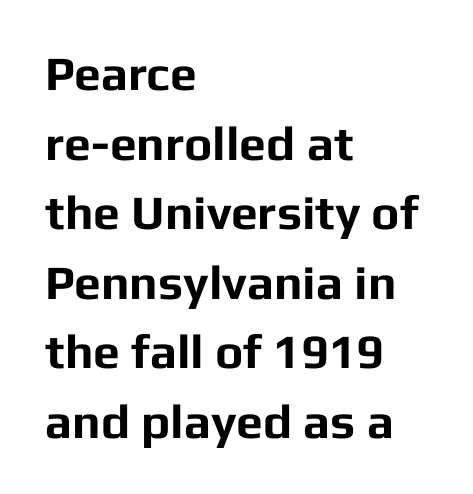
{"serif": "no", "italic": "no", "bold": "yes", "weight": "bold", "width": "normal", "stroke_contrast": "low", "x_height": "medium", "monospaced": "no", "underline": "no", "align": "left", "line_spacing": "normal", "line_spacing_ratio": 1.45, "letter_spacing": "normal", "letter_spacing_em": 0.0, "glyph_px": 48}
